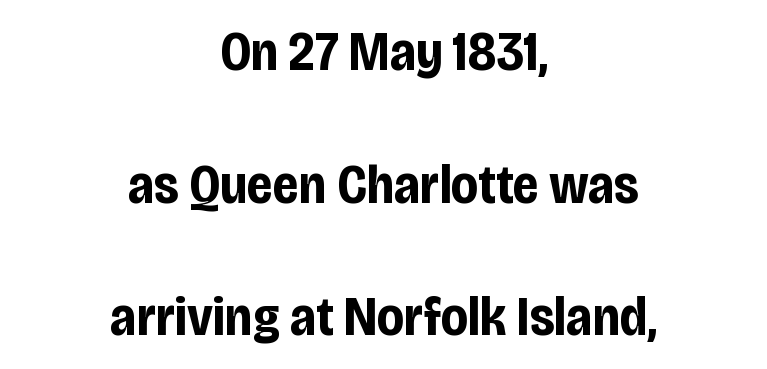
{"serif": "no", "italic": "no", "bold": "yes", "weight": "bold", "width": "condensed", "stroke_contrast": "low", "x_height": "large", "monospaced": "no", "underline": "no", "align": "center", "line_spacing": "loose", "line_spacing_ratio": 2.41, "letter_spacing": "normal", "letter_spacing_em": 0.0, "glyph_px": 55}
